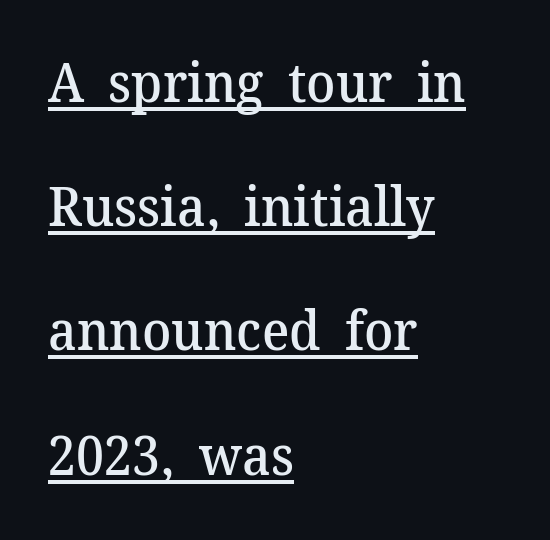
The image shows 54 px semibold serif type, upright; set left-aligned, loose line spacing (2.3x), normal letter spacing, underlined; medium stroke contrast and a medium x-height.
